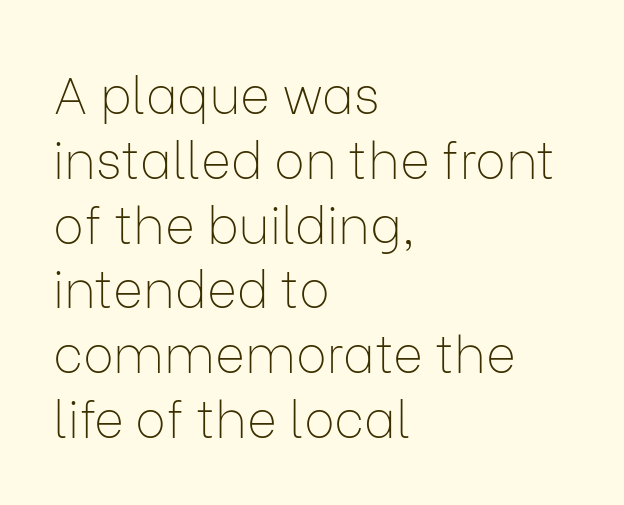
Q: Is the text bold? A: No.
Q: Is the text italic (slanted)? A: No, it is upright.
Q: Is the typeface a serif or a sans-serif typeface? A: Sans-serif.
Q: Is the text underlined? A: No.
Q: How is the paragraph aligned? A: Left-aligned.
Q: Is the spacing between letters normal or unusually wide? A: Normal.
Q: Is the spacing between lines tight, normal or loose? A: Normal.
Q: Width (condensed, normal, or wide)? A: Normal.
Q: Stroke contrast? A: Low.
Q: x-height? A: Medium.
Q: Monospaced? A: No.
